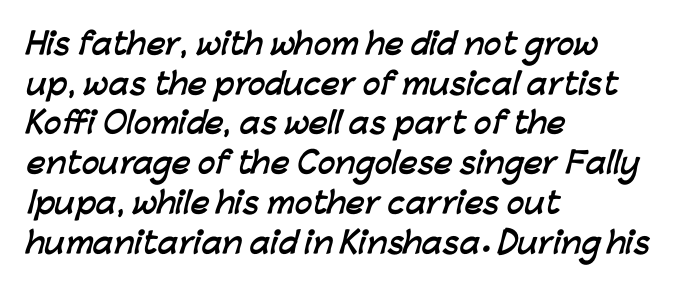
The image shows 29 px semibold sans-serif type; set left-aligned, normal line spacing (1.37x), normal letter spacing, not underlined; low stroke contrast and a medium x-height.
